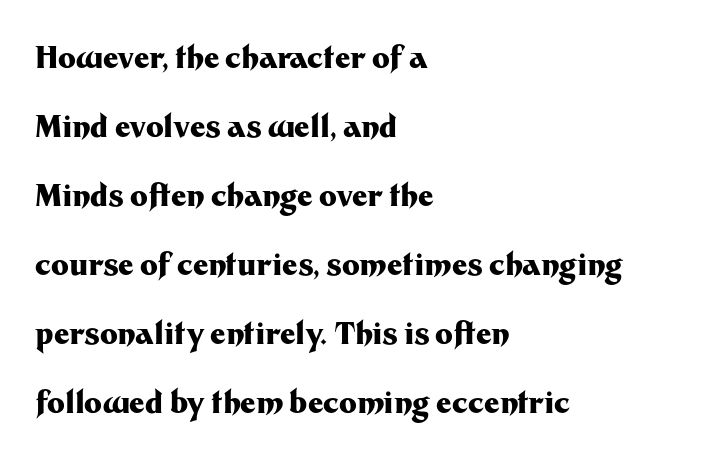
Q: Is the text bold? A: Yes.
Q: Is the text italic (slanted)? A: No, it is upright.
Q: Is the typeface a serif or a sans-serif typeface? A: Sans-serif.
Q: Is the text underlined? A: No.
Q: How is the paragraph aligned? A: Left-aligned.
Q: Is the spacing between letters normal or unusually wide? A: Normal.
Q: Is the spacing between lines tight, normal or loose? A: Loose.
Q: Width (condensed, normal, or wide)? A: Normal.
Q: Stroke contrast? A: Medium.
Q: x-height? A: Medium.
Q: Monospaced? A: No.
